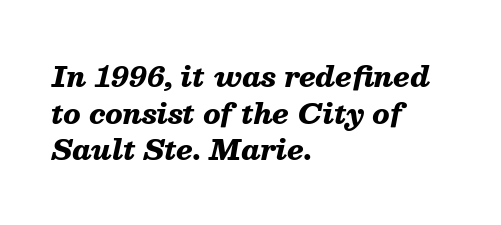
The image shows 28 px heavy type, italic (leaning right); set left-aligned, normal line spacing (1.31x), normal letter spacing, not underlined; medium stroke contrast and a medium x-height.
